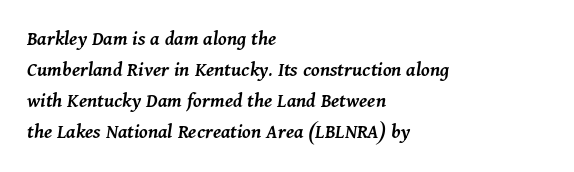
The image shows 21 px text type, italic (leaning right); set left-aligned, normal line spacing (1.47x), normal letter spacing, not underlined.
